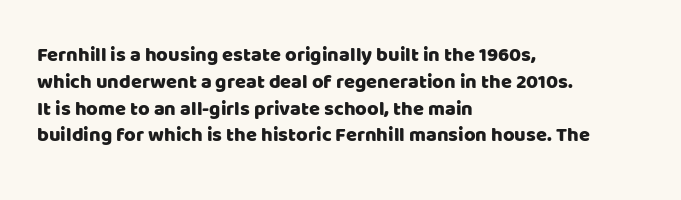
The vertical gap from one line to the next is medium. The letters sit at their default tracking, neither squeezed nor spread. A student would call this left alignment; a typographer would say flush left, rag right. Does the lettering tilt? It doesn't — this is upright.
